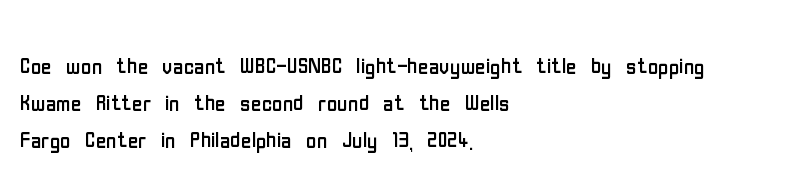
The image shows 29 px regular-weight, condensed sans-serif type, upright; set left-aligned, normal line spacing (1.28x), normal letter spacing, not underlined; low stroke contrast and a medium x-height.
